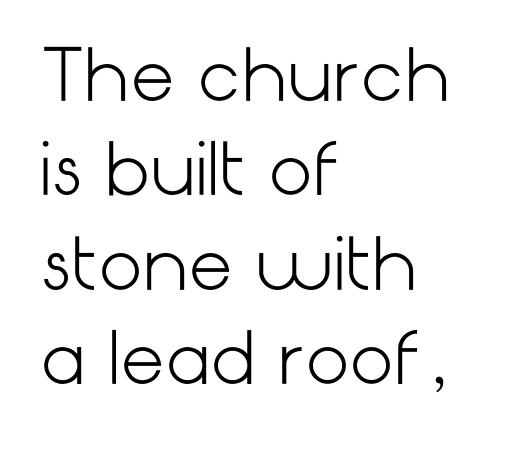
Q: Is the text bold? A: No.
Q: Is the text italic (slanted)? A: No, it is upright.
Q: Is the typeface a serif or a sans-serif typeface? A: Sans-serif.
Q: Is the text underlined? A: No.
Q: How is the paragraph aligned? A: Left-aligned.
Q: Is the spacing between letters normal or unusually wide? A: Normal.
Q: Is the spacing between lines tight, normal or loose? A: Normal.
Q: Width (condensed, normal, or wide)? A: Normal.
Q: Stroke contrast? A: Low.
Q: x-height? A: Medium.
